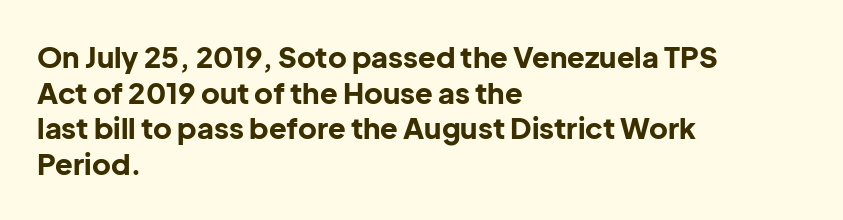
{"serif": "no", "italic": "no", "bold": "yes", "weight": "bold", "width": "normal", "stroke_contrast": "low", "x_height": "medium", "monospaced": "no", "underline": "no", "align": "left", "line_spacing_ratio": 1.23, "letter_spacing": "normal", "letter_spacing_em": 0.0, "glyph_px": 29}
